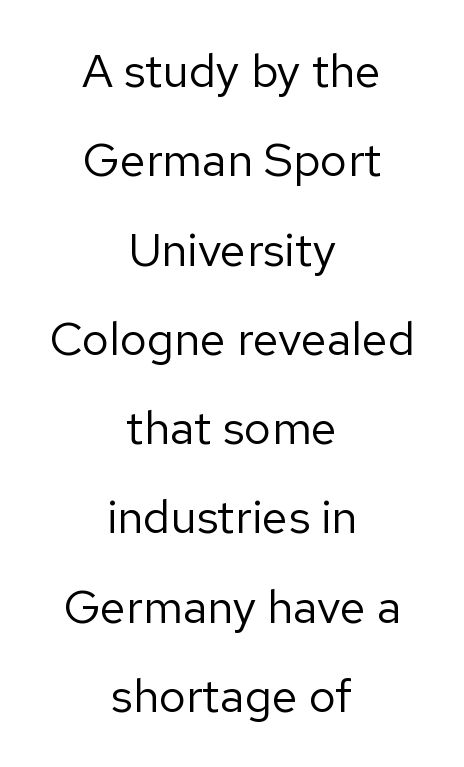
{"serif": "no", "italic": "no", "bold": "no", "weight": "regular", "width": "normal", "stroke_contrast": "low", "x_height": "medium", "monospaced": "no", "underline": "no", "align": "center", "line_spacing": "loose", "line_spacing_ratio": 1.9, "letter_spacing": "normal", "letter_spacing_em": 0.0, "glyph_px": 47}
